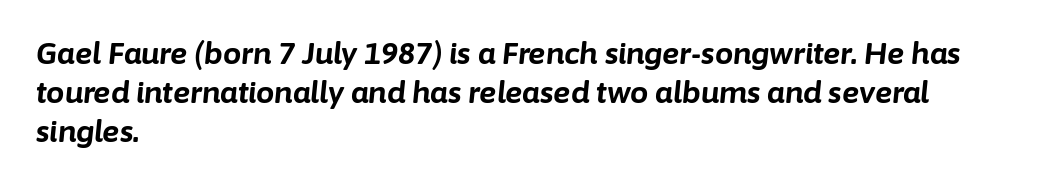
Q: Is the text bold? A: Yes.
Q: Is the text italic (slanted)? A: Yes, it leans right by about 6 degrees.
Q: Is the text underlined? A: No.
Q: How is the paragraph aligned? A: Left-aligned.
Q: Is the spacing between letters normal or unusually wide? A: Normal.
Q: Is the spacing between lines tight, normal or loose? A: Normal.
Q: Width (condensed, normal, or wide)? A: Normal.
Q: Stroke contrast? A: Low.
Q: x-height? A: Medium.
Q: Monospaced? A: No.
